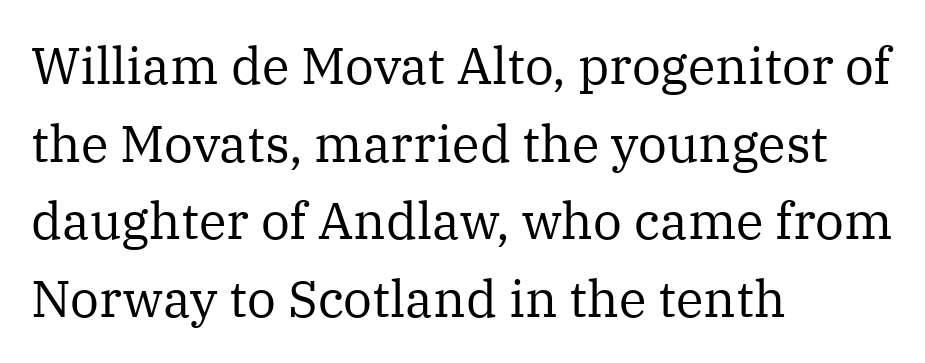
{"serif": "yes", "italic": "no", "bold": "no", "weight": "regular", "width": "normal", "stroke_contrast": "medium", "x_height": "medium", "monospaced": "no", "underline": "no", "align": "left", "line_spacing": "normal", "line_spacing_ratio": 1.52, "letter_spacing": "normal", "letter_spacing_em": 0.0, "glyph_px": 51}
